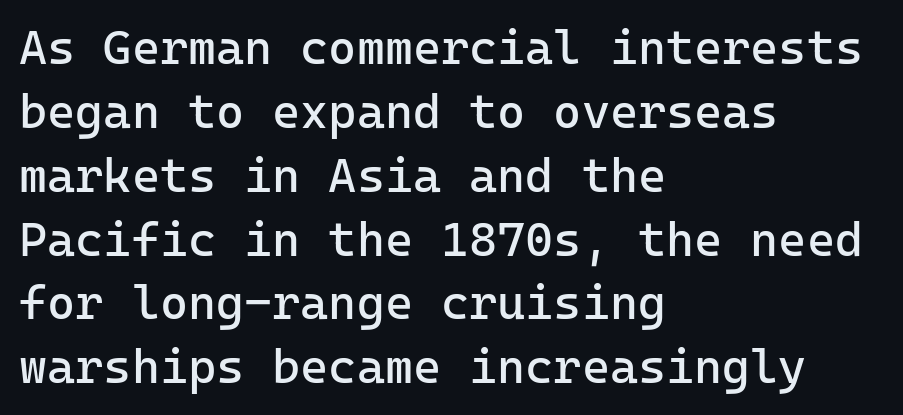
{"serif": "no", "italic": "no", "bold": "no", "weight": "regular", "width": "normal", "stroke_contrast": "low", "x_height": "medium", "monospaced": "yes", "underline": "no", "align": "left", "line_spacing": "normal", "line_spacing_ratio": 1.33, "letter_spacing": "normal", "letter_spacing_em": 0.0, "glyph_px": 48}
